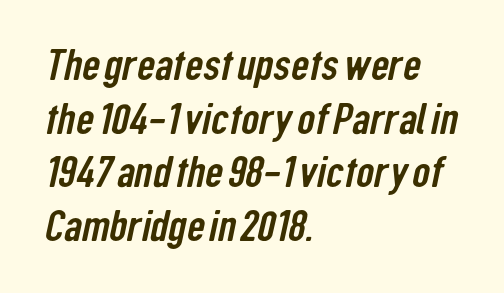
Where is the straight margin? On the left. The designer went with a sans here, leaving each stem footless. Clear beneath every line of the passage. Each word holds together tightly as a unit, with standard inter-letter gaps. You could not count columns in this text — the font is proportionally spaced.
